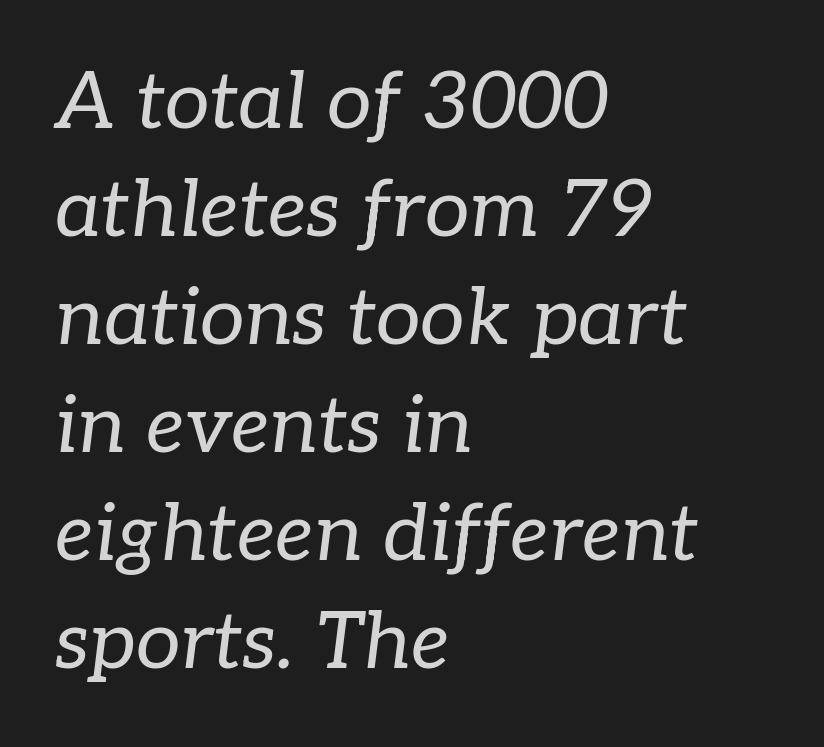
Compared with a centered layout, this one pins lines to the left instead. Spacing verdict: proportional, widths tailored to each character. The rendering keeps characters at their native spacing. Little horizontal feet cap the strokes, marking this as serif type. The font is comparable to plain body text, perhaps lighter.
